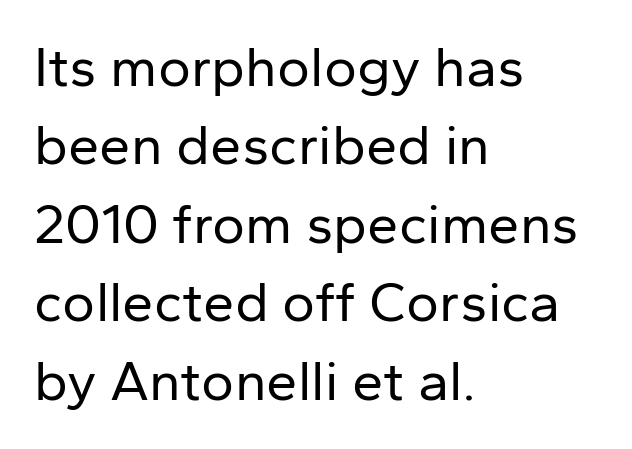
The image shows 56 px regular-weight sans-serif type, upright; set left-aligned, normal line spacing (1.4x), normal letter spacing, not underlined; low stroke contrast and a medium x-height.
